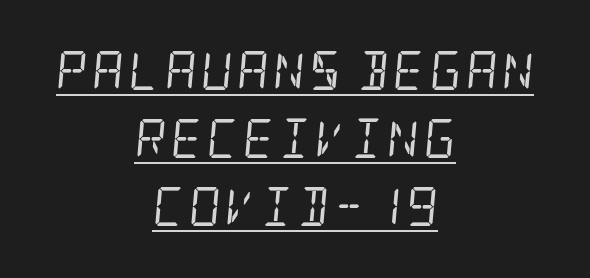
The image shows 39 px regular-weight, condensed serif type, italic (leaning right); set centered, line spacing 1.75x, underlined; low stroke contrast and a large x-height.
